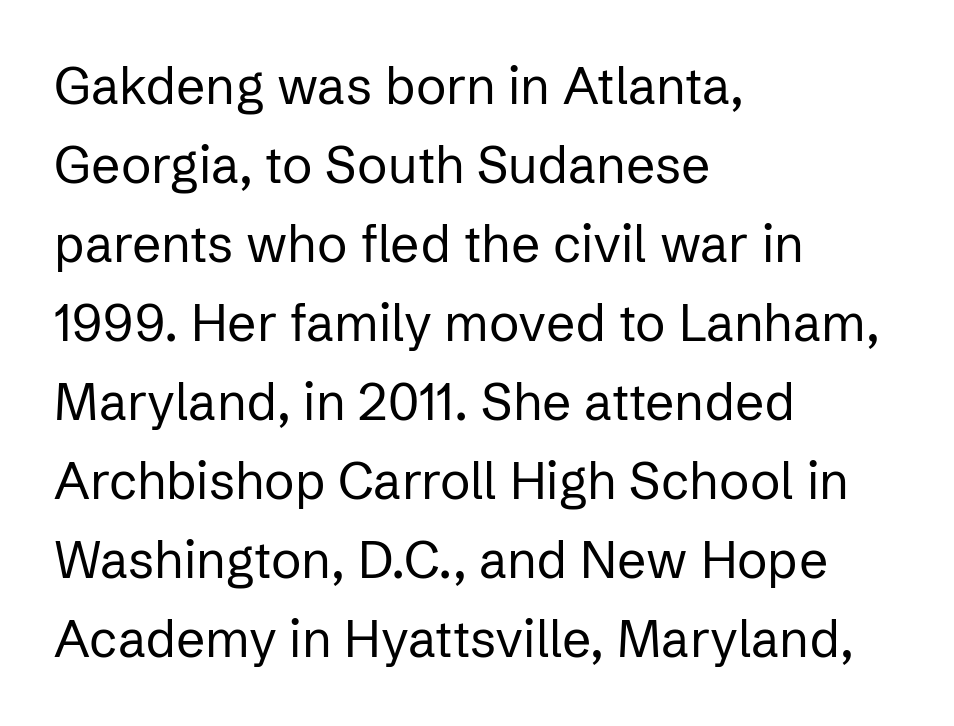
The image shows 51 px regular-weight sans-serif type, upright; set left-aligned, normal line spacing (1.55x), normal letter spacing, not underlined; low stroke contrast and a medium x-height.
